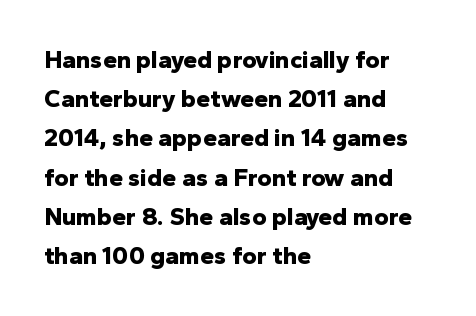
The image shows 25 px bold type, upright; set left-aligned, normal line spacing (1.57x), normal letter spacing, not underlined.
